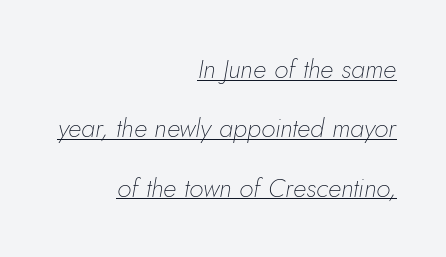
The image shows 26 px text type, italic (leaning right); set right-aligned, loose line spacing (2.28x), normal letter spacing, underlined.
